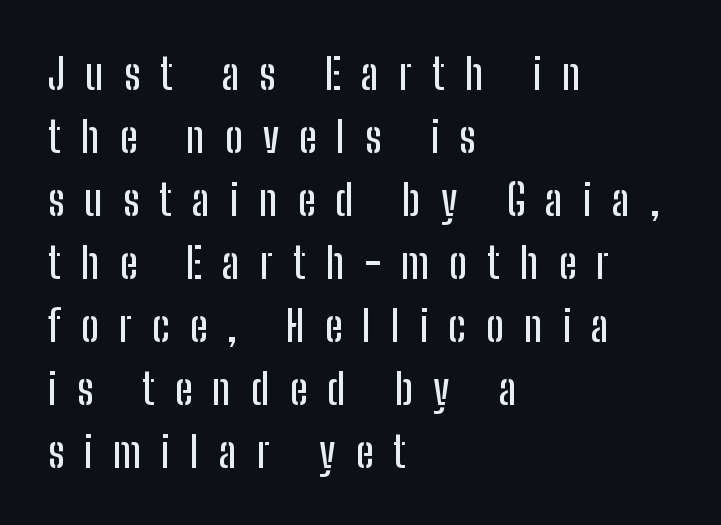
Q: Is the text italic (slanted)? A: No, it is upright.
Q: Is the typeface a serif or a sans-serif typeface? A: Sans-serif.
Q: Is the text underlined? A: No.
Q: How is the paragraph aligned? A: Left-aligned.
Q: Is the spacing between letters normal or unusually wide? A: Unusually wide.
Q: Is the spacing between lines tight, normal or loose? A: Normal.
Q: Width (condensed, normal, or wide)? A: Condensed.
Q: Stroke contrast? A: Low.
Q: x-height? A: Medium.
Q: Monospaced? A: No.
